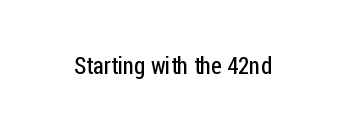
Only glyphs here, with clear space below each row. Notice how the stems are strictly vertical — no italics here. Between one letter and the next there's only the usual sliver of space. Is this a heavy cut? Hardly; it is regular or lighter.
